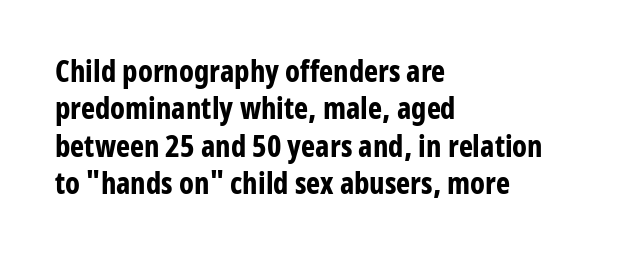
{"serif": "no", "italic": "no", "bold": "yes", "weight": "bold", "width": "condensed", "stroke_contrast": "low", "x_height": "medium", "monospaced": "no", "underline": "no", "align": "left", "line_spacing": "normal", "line_spacing_ratio": 1.25, "letter_spacing": "normal", "letter_spacing_em": 0.0, "glyph_px": 30}
